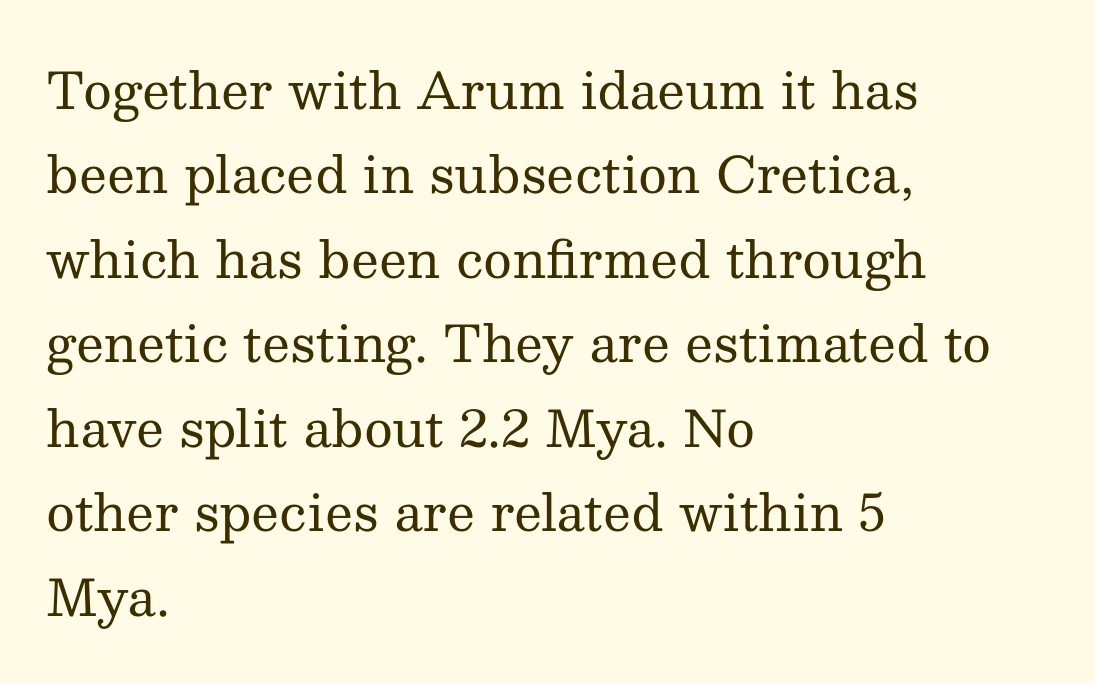
The image shows 50 px regular-weight serif type, upright; set left-aligned, normal line spacing (1.69x), normal letter spacing, not underlined; medium stroke contrast and a medium x-height.
